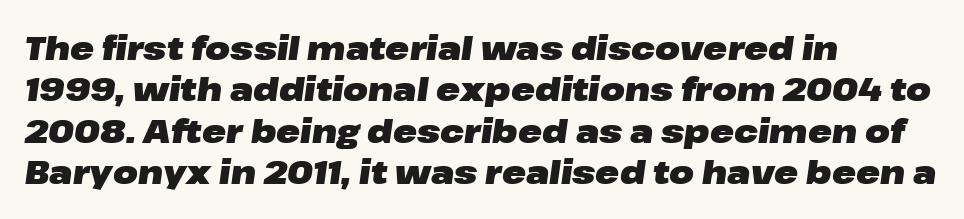
Line beginnings align vertically; line endings do not. Characters are canted at an angle relative to the baseline's perpendicular. Baseline-to-baseline distance is the conventional proportion of letter height. Spacing verdict: proportional, widths tailored to each character. Default kerning and tracking; the words read as compact shapes. Decoration check: the copy has no underline.
